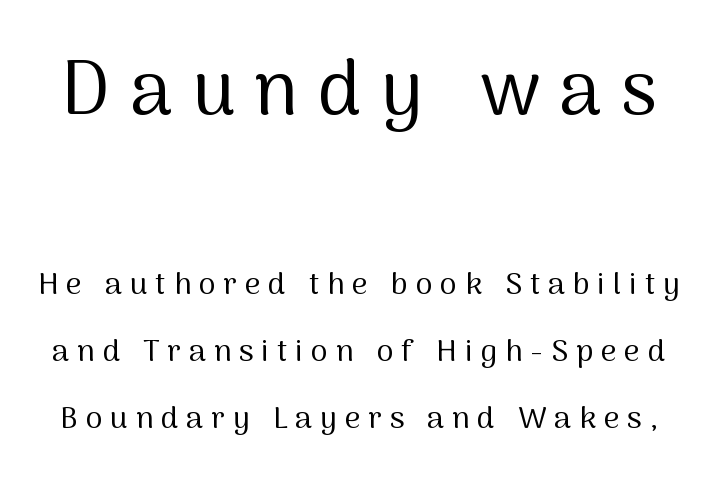
{"serif": "no", "italic": "no", "bold": "no", "weight": "regular", "width": "normal", "stroke_contrast": "medium", "x_height": "medium", "monospaced": "no", "underline": "no", "line_spacing": "loose", "line_spacing_ratio": 2.17, "letter_spacing": "wide", "letter_spacing_em": 0.25, "larger_block": "first", "size_ratio": 2.48, "glyph_px": 77}
